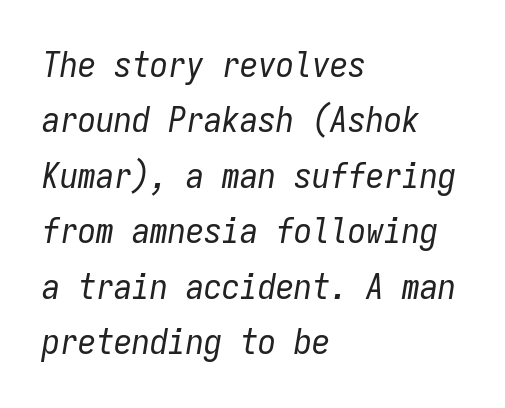
The image shows 36 px regular-weight, condensed type, italic (leaning right), monospaced; set left-aligned, normal line spacing (1.54x), normal letter spacing, not underlined; low stroke contrast and a medium x-height.
